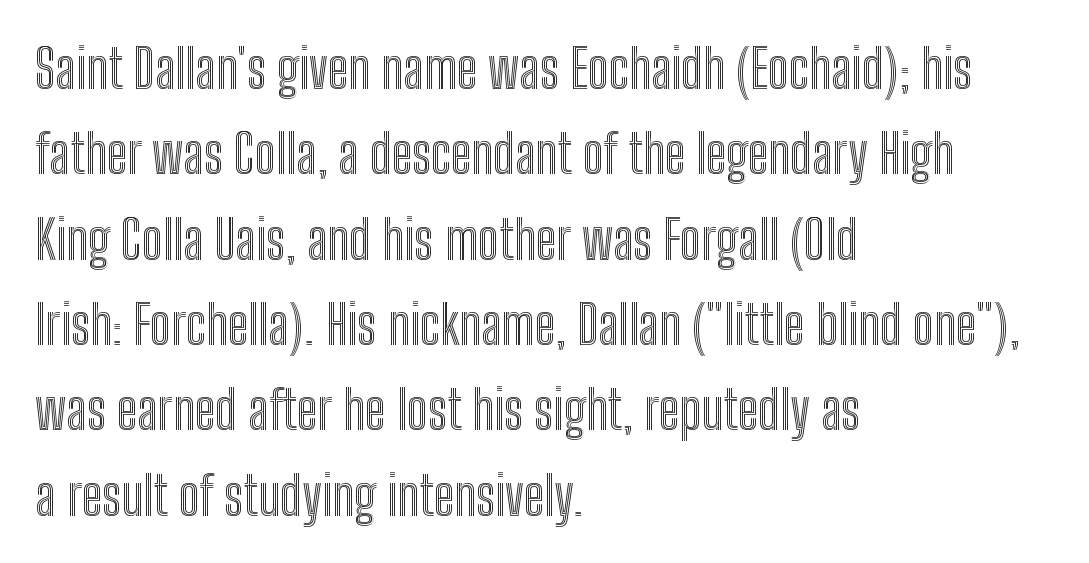
Beneath every word, the page is bare. This sample is left-justified, so line endings fall wherever the words run out. Interline gaps are of average width in this sample. A typesetter would call this zero additional tracking. You could not count columns in this text — the font is proportionally spaced. Italic? Not at all — the glyphs are vertical.
